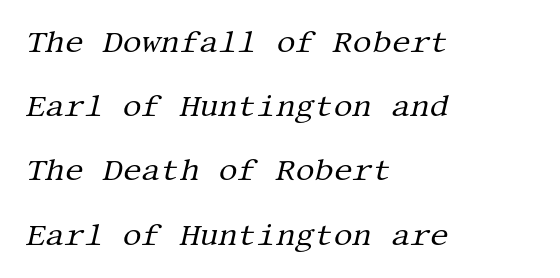
A typesetter would label this face a serif. Leading is clearly above the norm, producing a sparse column. The gap between lines stays unmarked. The typesetter chose a ragged-right arrangement here. Nobody touched the tracking dial on this one.
